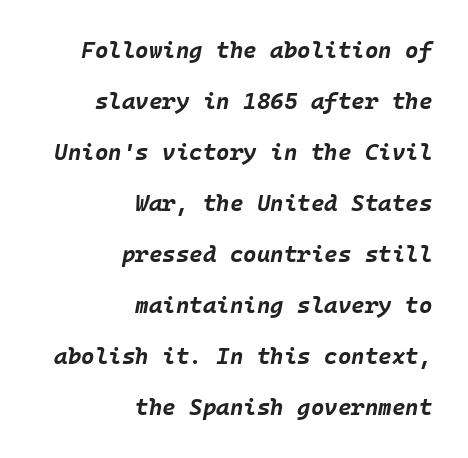
The image shows 23 px bold type, italic (leaning right); set right-aligned, loose line spacing (2.22x), normal letter spacing, not underlined.
